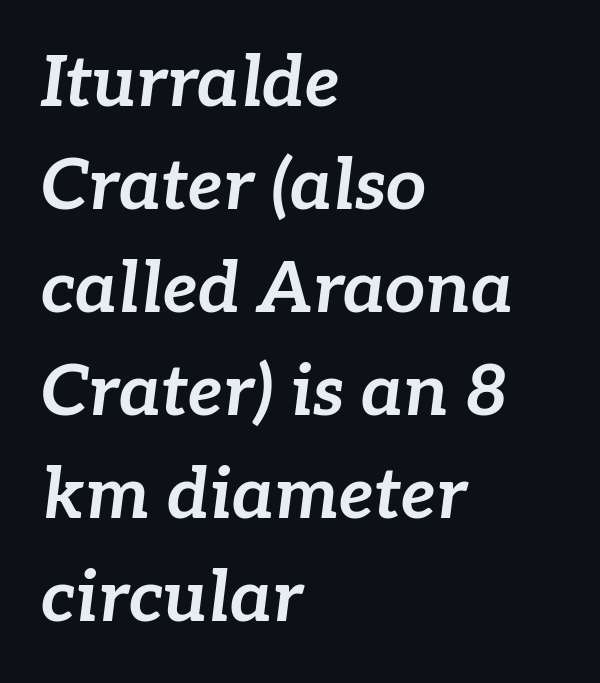
The image shows 71 px bold type, italic (leaning right); set left-aligned, normal line spacing (1.45x), normal letter spacing, not underlined; low stroke contrast and a medium x-height.
